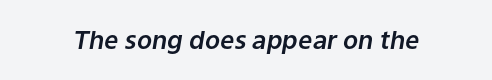
Q: Is the text italic (slanted)? A: Yes, it leans right by about 9 degrees.
Q: Is the text underlined? A: No.
Q: Is the spacing between letters normal or unusually wide? A: Normal.
